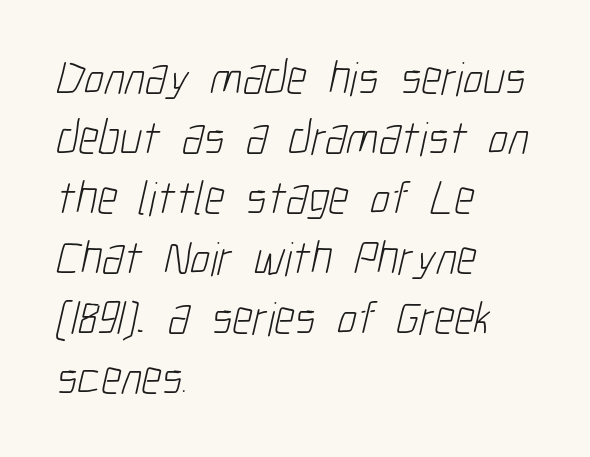
Q: Is the text bold? A: No.
Q: Is the typeface a serif or a sans-serif typeface? A: Sans-serif.
Q: Is the text underlined? A: No.
Q: How is the paragraph aligned? A: Left-aligned.
Q: Is the spacing between letters normal or unusually wide? A: Normal.
Q: Is the spacing between lines tight, normal or loose? A: Normal.
Q: Width (condensed, normal, or wide)? A: Condensed.
Q: Stroke contrast? A: Low.
Q: x-height? A: Medium.
Q: Monospaced? A: No.
